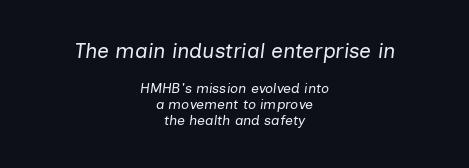
The image shows 21 px text type, italic (leaning right); set centered, tight line spacing (1.15x), normal letter spacing, not underlined; the first (top) block is 1.5x larger.
